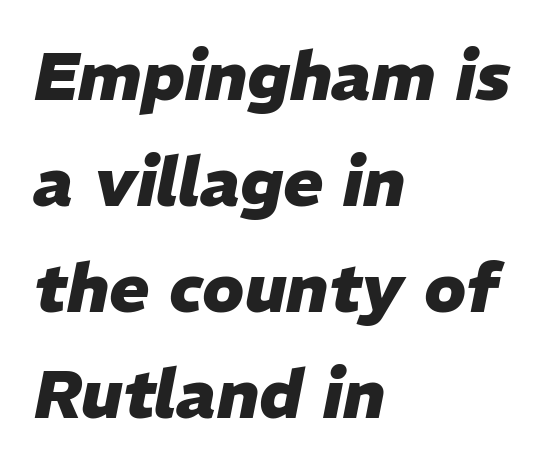
The image shows 67 px heavy type, italic (leaning right); set left-aligned, normal line spacing (1.58x), normal letter spacing, not underlined; low stroke contrast and a medium x-height.
